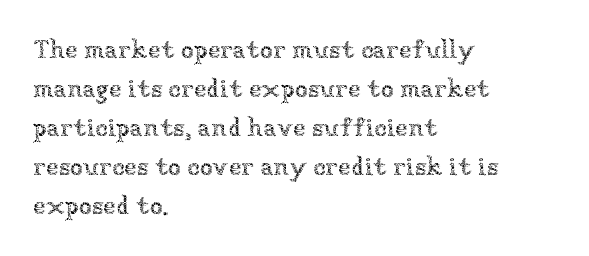
{"italic": "no", "bold": "no", "underline": "no", "align": "left", "line_spacing": "normal", "line_spacing_ratio": 1.5, "letter_spacing": "normal", "letter_spacing_em": 0.0, "glyph_px": 26}
